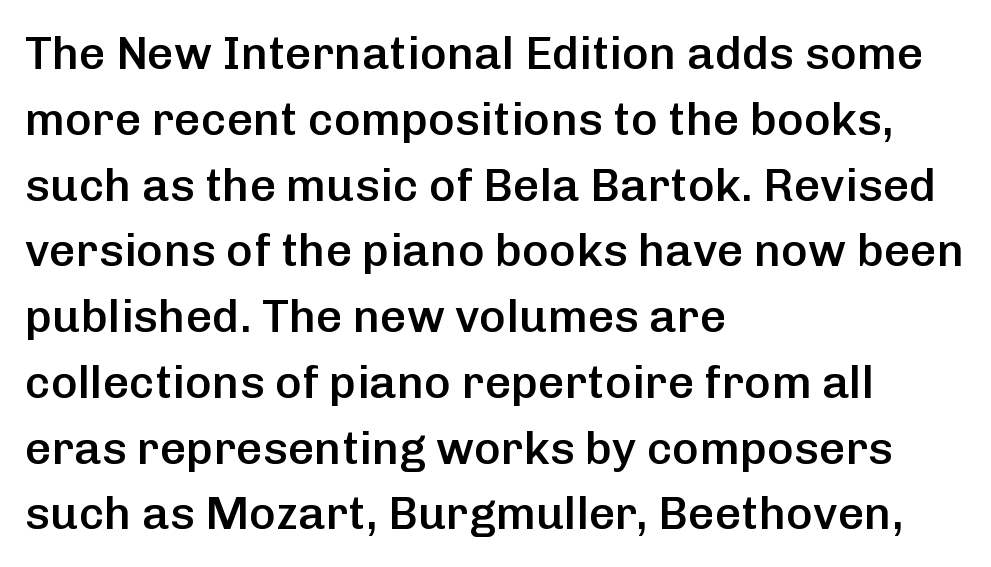
Q: Is the text bold? A: Semi-bold.
Q: Is the text italic (slanted)? A: No, it is upright.
Q: Is the typeface a serif or a sans-serif typeface? A: Sans-serif.
Q: Is the text underlined? A: No.
Q: How is the paragraph aligned? A: Left-aligned.
Q: Is the spacing between letters normal or unusually wide? A: Normal.
Q: Is the spacing between lines tight, normal or loose? A: Normal.
Q: Width (condensed, normal, or wide)? A: Normal.
Q: Stroke contrast? A: Low.
Q: x-height? A: Medium.
Q: Monospaced? A: No.
